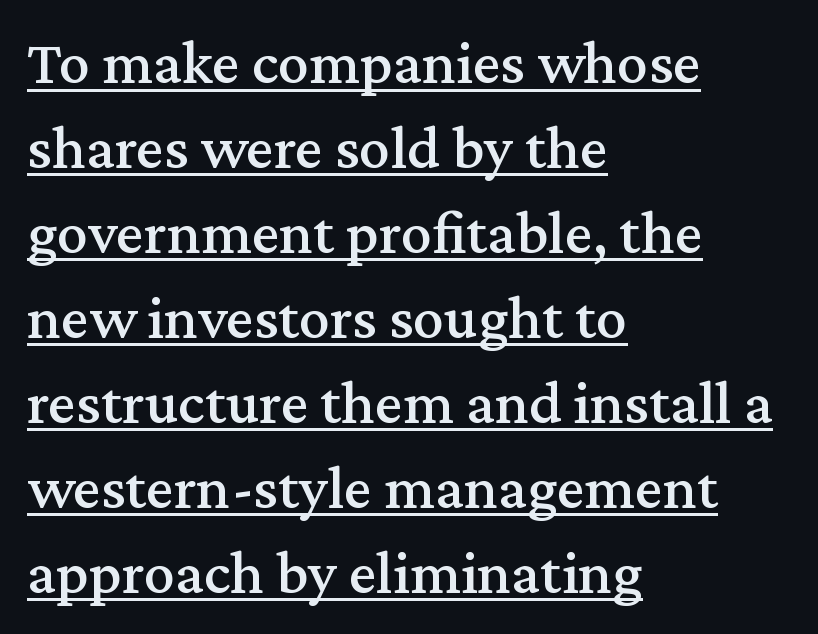
The line-height multiplier appears to be the usual default. All the whitespace from short lines collects on the right. This rendering leaves character spacing at its baseline value. Quick note: not italic, upright.
